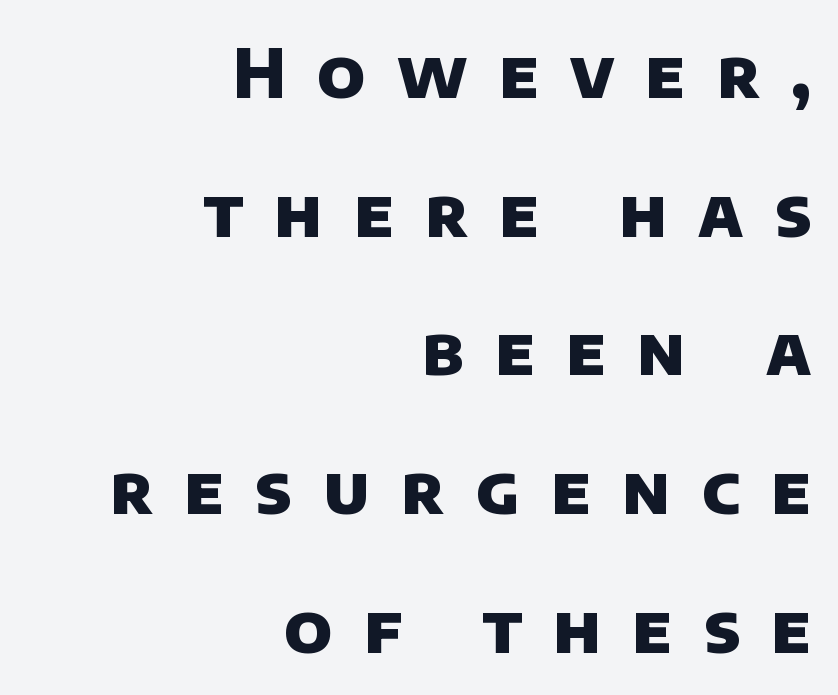
The image shows 68 px heavy sans-serif type; set right-aligned, loose line spacing (2.04x), unusually wide letter spacing (+0.46 em), not underlined; low stroke contrast and a large x-height.
